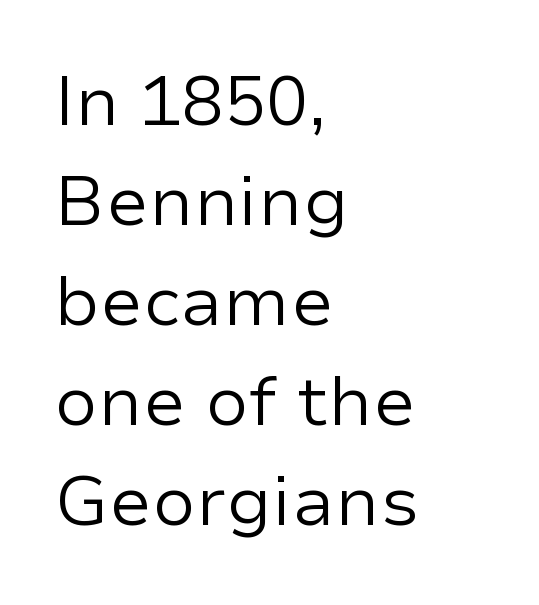
{"serif": "no", "italic": "no", "bold": "no", "weight": "regular", "width": "normal", "stroke_contrast": "low", "x_height": "medium", "monospaced": "no", "underline": "no", "align": "left", "line_spacing": "normal", "line_spacing_ratio": 1.43, "letter_spacing": "normal", "letter_spacing_em": 0.0, "glyph_px": 70}
